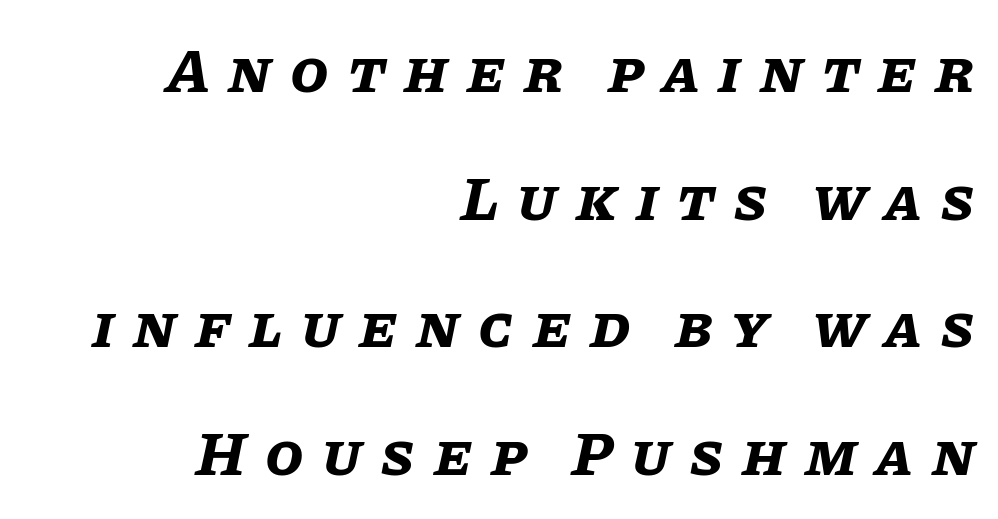
The image shows 62 px bold type, italic (leaning right); set right-aligned, loose line spacing (2.06x), unusually wide letter spacing (+0.3 em), not underlined; low stroke contrast and a large x-height.
